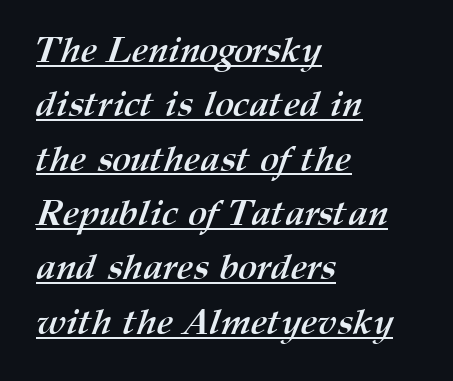
{"bold": "yes", "weight": "semibold", "width": "normal", "stroke_contrast": "medium", "x_height": "medium", "monospaced": "no", "underline": "yes", "align": "left", "line_spacing": "normal", "line_spacing_ratio": 1.51, "letter_spacing": "normal", "letter_spacing_em": 0.0, "glyph_px": 36}
